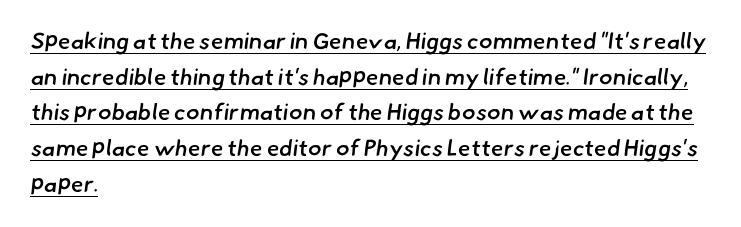
The image shows 23 px text type; set left-aligned, normal line spacing (1.55x), normal letter spacing, underlined.
